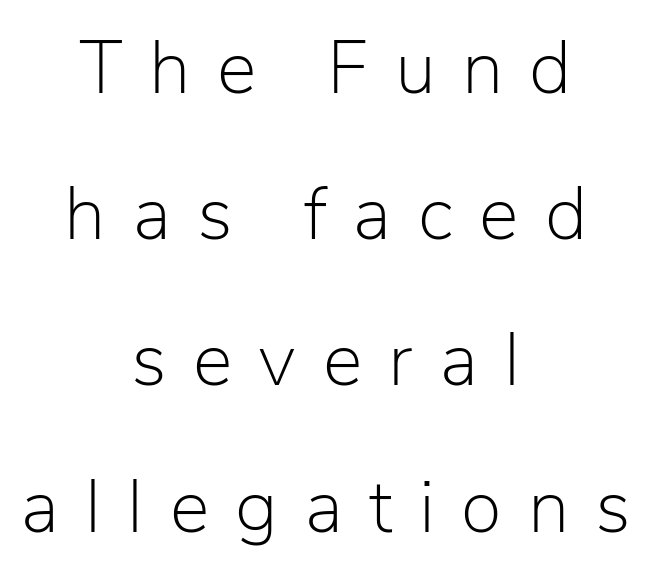
Q: Is the text bold? A: No.
Q: Is the text italic (slanted)? A: No, it is upright.
Q: Is the typeface a serif or a sans-serif typeface? A: Sans-serif.
Q: Is the text underlined? A: No.
Q: How is the paragraph aligned? A: Centered.
Q: Is the spacing between letters normal or unusually wide? A: Unusually wide.
Q: Is the spacing between lines tight, normal or loose? A: Loose.
Q: Width (condensed, normal, or wide)? A: Normal.
Q: Stroke contrast? A: Low.
Q: x-height? A: Medium.
Q: Monospaced? A: No.
